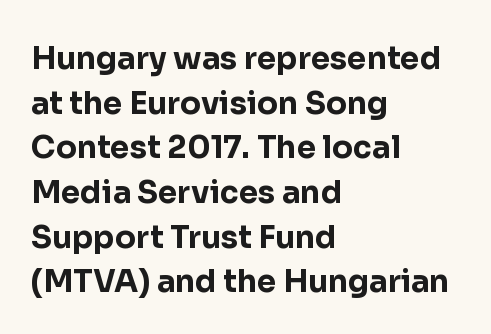
{"serif": "no", "italic": "no", "bold": "yes", "weight": "bold", "width": "normal", "stroke_contrast": "low", "x_height": "medium", "monospaced": "no", "underline": "no", "align": "left", "line_spacing": "normal", "line_spacing_ratio": 1.44, "letter_spacing": "normal", "letter_spacing_em": 0.0, "glyph_px": 31}
